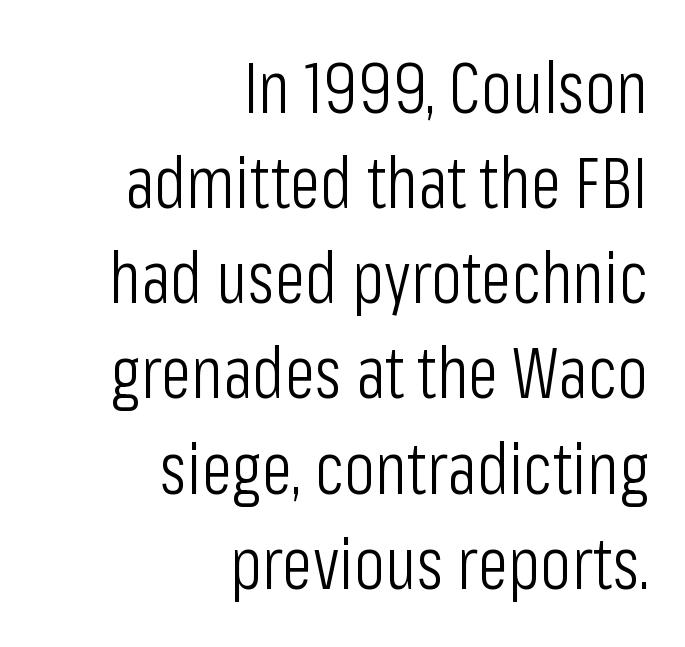
The image shows 71 px light, condensed sans-serif type, upright; set right-aligned, normal line spacing (1.34x), normal letter spacing, not underlined; low stroke contrast and a medium x-height.
